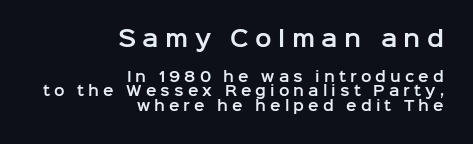
The image shows 22 px text type, upright; set right-aligned, tight line spacing (1.05x), unusually wide letter spacing (+0.29 em), not underlined; the first (top) block is 1.57x larger.
